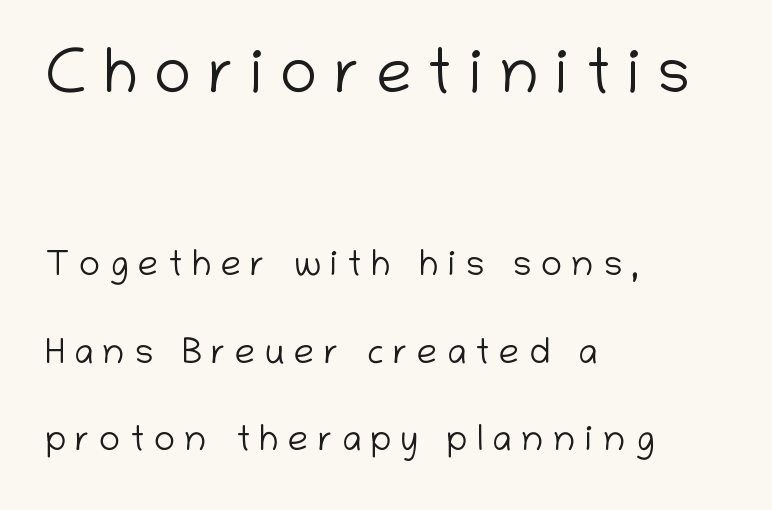
Q: Is the text bold? A: No.
Q: Is the text italic (slanted)? A: No, it is upright.
Q: Is the typeface a serif or a sans-serif typeface? A: Sans-serif.
Q: Is the text underlined? A: No.
Q: How is the paragraph aligned? A: Left-aligned.
Q: Is the spacing between letters normal or unusually wide? A: Unusually wide.
Q: Is the spacing between lines tight, normal or loose? A: Loose.
Q: Which block of text is set in a larger size, the first (top) or the second (bottom)? A: The first (top) one.
Q: Width (condensed, normal, or wide)? A: Normal.
Q: Stroke contrast? A: Low.
Q: x-height? A: Medium.
Q: Monospaced? A: No.
